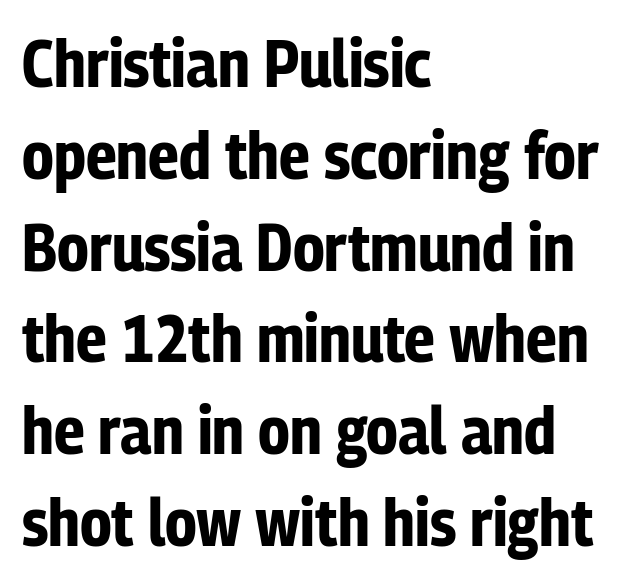
Words appear dense and cohesive because spacing is normal. The lines are quadded left. Heavy, bold letterforms. The glyphs in this specimen are sans serif.
